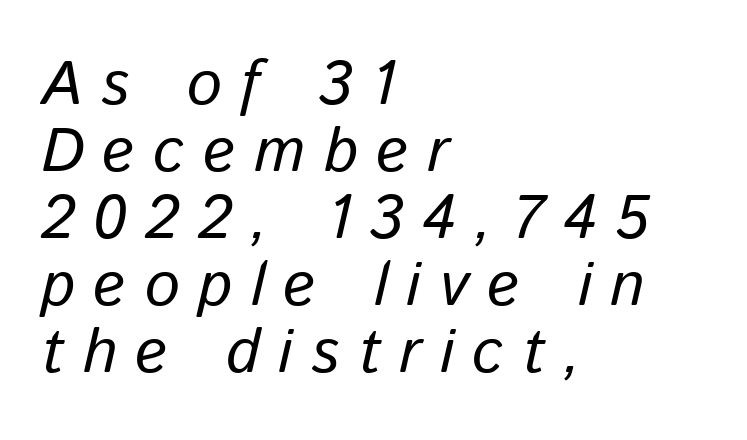
{"italic": "yes", "lean": "right", "slant_degrees": 13, "bold": "no", "weight": "regular", "width": "normal", "stroke_contrast": "low", "x_height": "medium", "monospaced": "no", "underline": "no", "align": "left", "line_spacing": "tight", "line_spacing_ratio": 1.08, "letter_spacing": "wide", "letter_spacing_em": 0.3, "glyph_px": 62}
